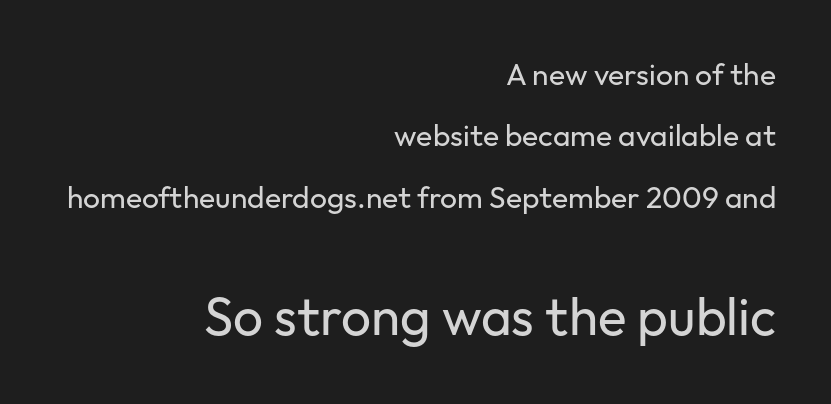
Q: Is the text bold? A: No.
Q: Is the text italic (slanted)? A: No, it is upright.
Q: Is the typeface a serif or a sans-serif typeface? A: Sans-serif.
Q: Is the text underlined? A: No.
Q: How is the paragraph aligned? A: Right-aligned.
Q: Is the spacing between letters normal or unusually wide? A: Normal.
Q: Is the spacing between lines tight, normal or loose? A: Loose.
Q: Which block of text is set in a larger size, the first (top) or the second (bottom)? A: The second (bottom) one.
Q: Width (condensed, normal, or wide)? A: Normal.
Q: Stroke contrast? A: Low.
Q: x-height? A: Medium.
Q: Monospaced? A: No.
